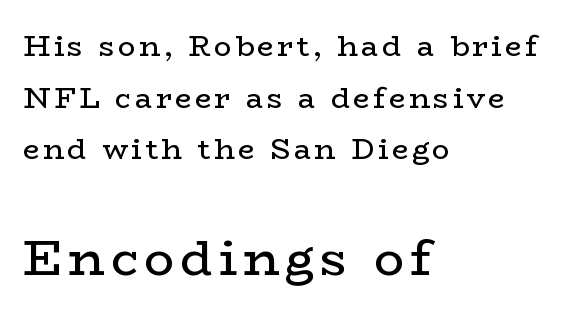
The lines are quadded left. The font sits on the lighter half of the weight spectrum, regular included. Designer's note — italics off, roman on. The baseline area is clear.
